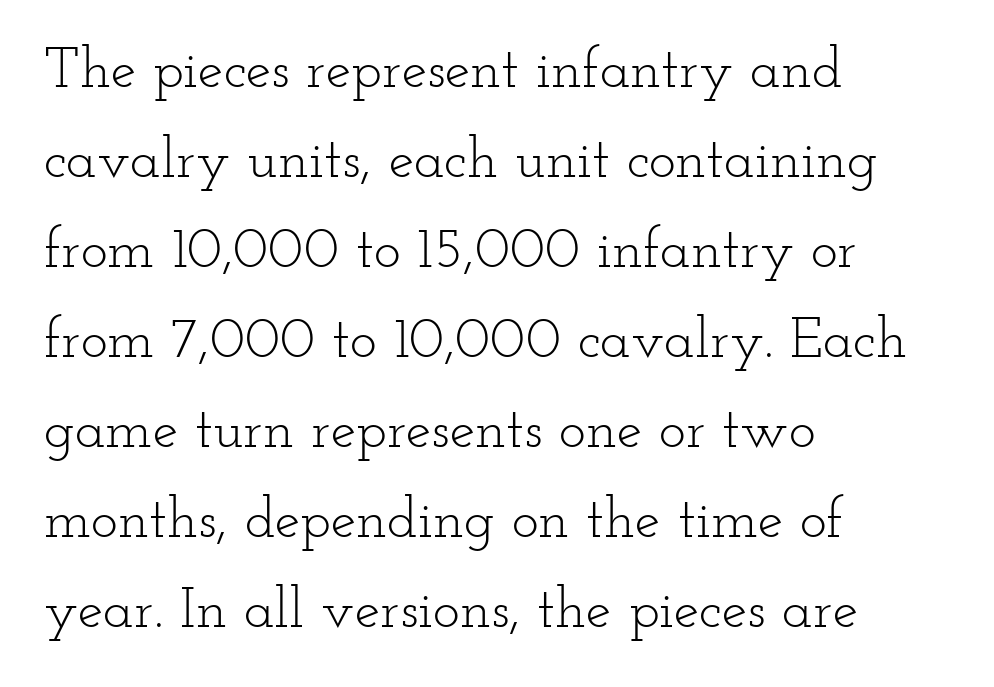
Q: Is the text bold? A: No.
Q: Is the text italic (slanted)? A: No, it is upright.
Q: Is the typeface a serif or a sans-serif typeface? A: Serif.
Q: Is the text underlined? A: No.
Q: How is the paragraph aligned? A: Left-aligned.
Q: Is the spacing between letters normal or unusually wide? A: Normal.
Q: Is the spacing between lines tight, normal or loose? A: Normal.
Q: Width (condensed, normal, or wide)? A: Wide.
Q: Stroke contrast? A: Low.
Q: x-height? A: Small.
Q: Monospaced? A: No.
